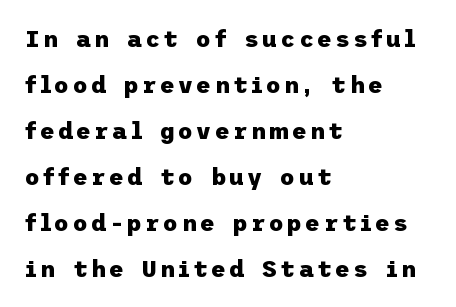
{"italic": "no", "bold": "yes", "underline": "no", "align": "left", "line_spacing": "loose", "line_spacing_ratio": 2.0, "glyph_px": 23}
